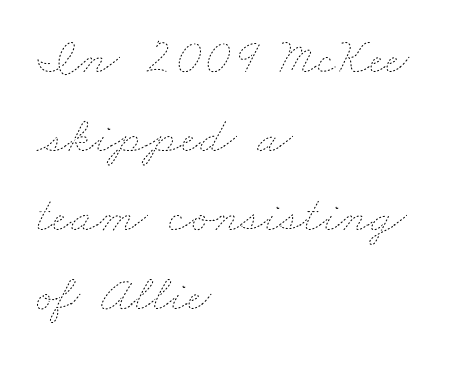
The image shows 52 px thin, wide type; set left-aligned, normal line spacing (1.52x), normal letter spacing, not underlined; low stroke contrast and a small x-height.
